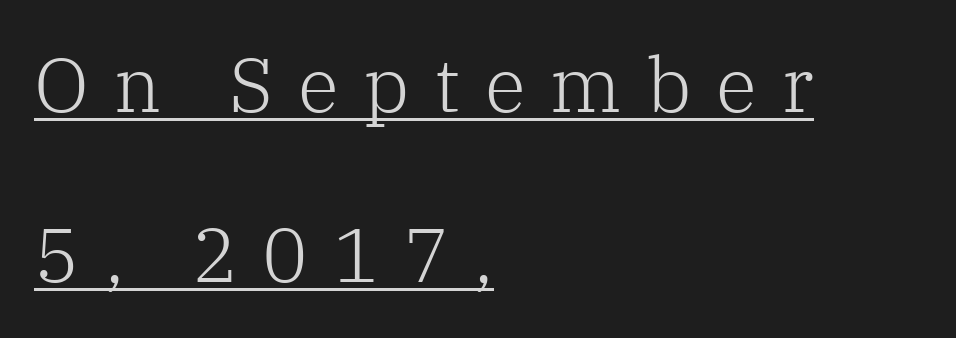
The face used here is rendered with a markedly widened letterfit. You could not count columns in this text — the font is proportionally spaced. Ink coverage per letter is moderate at most. I'd call this a serif setting — the letters wear small feet.
